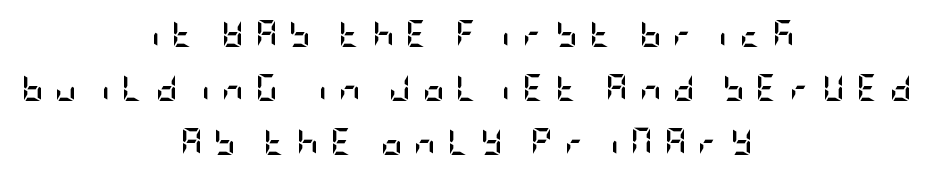
{"italic": "no", "bold": "yes", "underline": "no", "align": "center", "line_spacing": "loose", "line_spacing_ratio": 2.0, "letter_spacing": "wide", "letter_spacing_em": 0.42, "glyph_px": 27}
